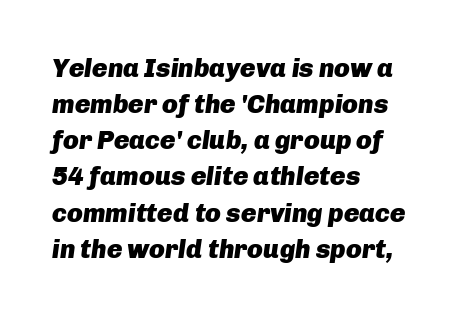
Q: Is the text bold? A: Yes.
Q: Is the text italic (slanted)? A: Yes, it leans right by about 8 degrees.
Q: Is the text underlined? A: No.
Q: How is the paragraph aligned? A: Left-aligned.
Q: Is the spacing between letters normal or unusually wide? A: Normal.
Q: Is the spacing between lines tight, normal or loose? A: Normal.
